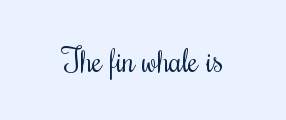
Q: Is the text bold? A: No.
Q: Is the text italic (slanted)? A: Yes.
Q: Is the text underlined? A: No.
Q: Is the spacing between letters normal or unusually wide? A: Normal.
Q: Width (condensed, normal, or wide)? A: Condensed.
Q: Stroke contrast? A: Medium.
Q: x-height? A: Small.
Q: Monospaced? A: No.
